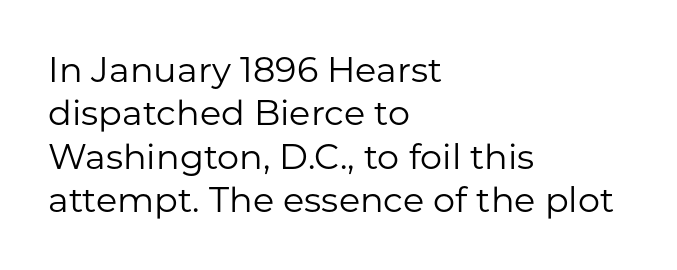
The line texture is even and compact thanks to regular tracking. Notice how the stems are strictly vertical — no italics here. Note: no serifs on the glyphs. Spacing verdict: proportional, widths tailored to each character. Has an underline been added? It has not. The text block is weighted toward the left margin, trailing off unevenly rightward.
